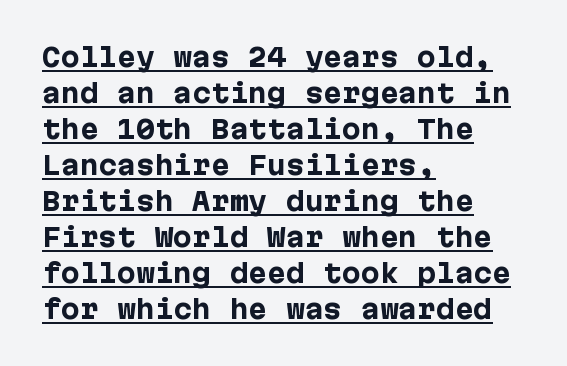
{"italic": "no", "bold": "yes", "underline": "yes", "align": "left", "line_spacing": "normal", "line_spacing_ratio": 1.44, "letter_spacing": "normal", "letter_spacing_em": 0.0, "glyph_px": 25}
